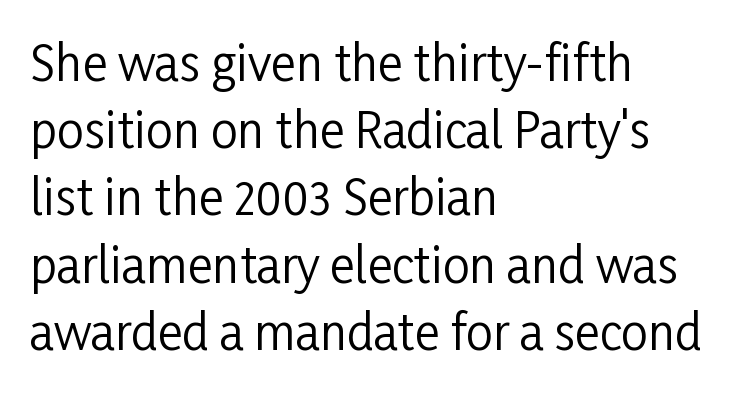
The image shows 48 px regular-weight, condensed sans-serif type, upright; set left-aligned, normal line spacing (1.4x), normal letter spacing, not underlined; low stroke contrast and a medium x-height.
